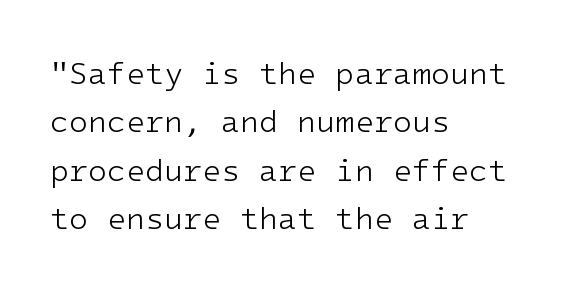
Q: Is the text bold? A: No.
Q: Is the text italic (slanted)? A: No, it is upright.
Q: Is the typeface a serif or a sans-serif typeface? A: Sans-serif.
Q: Is the text underlined? A: No.
Q: How is the paragraph aligned? A: Left-aligned.
Q: Is the spacing between letters normal or unusually wide? A: Normal.
Q: Is the spacing between lines tight, normal or loose? A: Normal.
Q: Width (condensed, normal, or wide)? A: Normal.
Q: Stroke contrast? A: Low.
Q: x-height? A: Medium.
